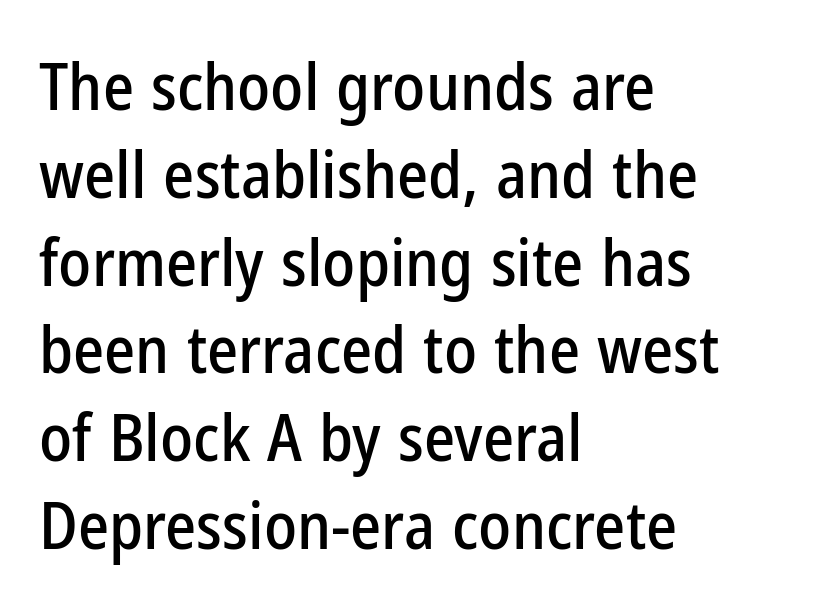
The image shows 66 px condensed sans-serif type, upright; set left-aligned, normal line spacing (1.33x), normal letter spacing, not underlined; low stroke contrast and a medium x-height.
